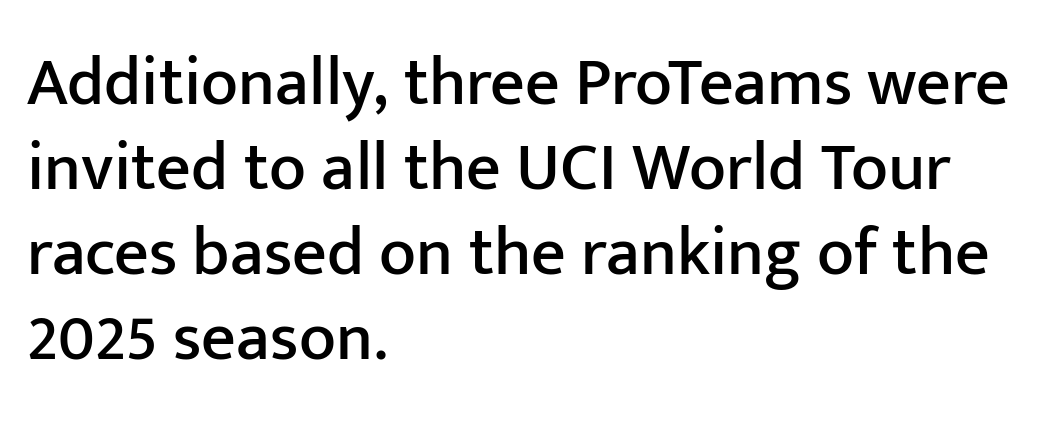
Q: Is the text italic (slanted)? A: No, it is upright.
Q: Is the typeface a serif or a sans-serif typeface? A: Sans-serif.
Q: Is the text underlined? A: No.
Q: How is the paragraph aligned? A: Left-aligned.
Q: Is the spacing between letters normal or unusually wide? A: Normal.
Q: Is the spacing between lines tight, normal or loose? A: Normal.
Q: Width (condensed, normal, or wide)? A: Normal.
Q: Stroke contrast? A: Low.
Q: x-height? A: Medium.
Q: Monospaced? A: No.
